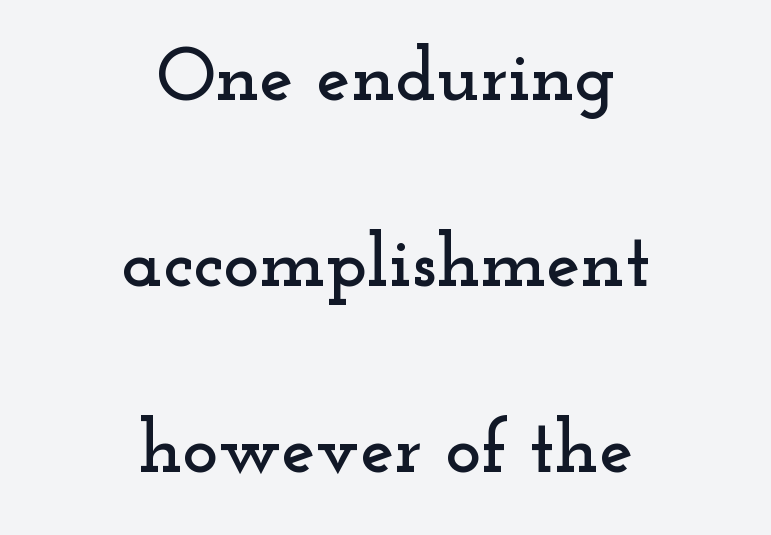
{"serif": "yes", "italic": "no", "width": "wide", "stroke_contrast": "low", "x_height": "small", "monospaced": "no", "underline": "no", "align": "center", "line_spacing": "loose", "line_spacing_ratio": 2.45, "letter_spacing": "normal", "letter_spacing_em": 0.0, "glyph_px": 76}
